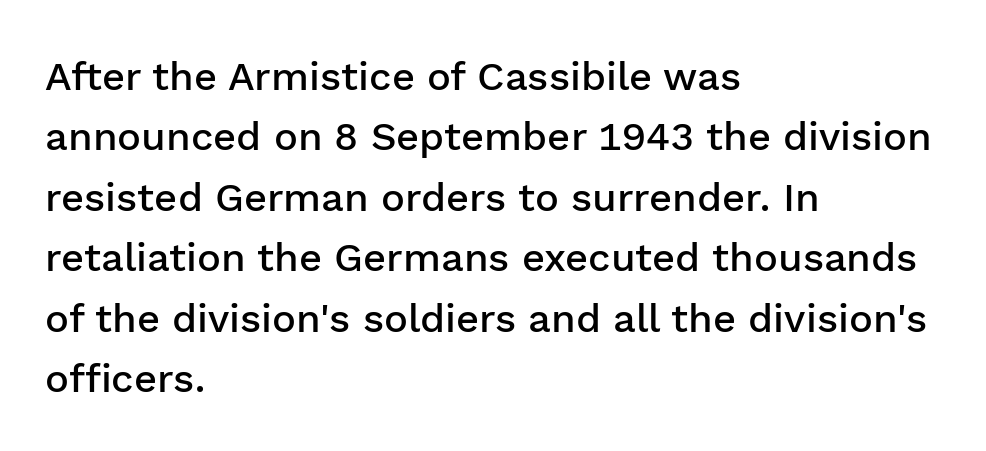
This is the regular roman posture of the typeface. Vertically, the passage feels balanced, rows spaced as you'd expect. Standard letterfit; no display-style spreading of the glyphs. A sans-serif font was chosen for this passage.
